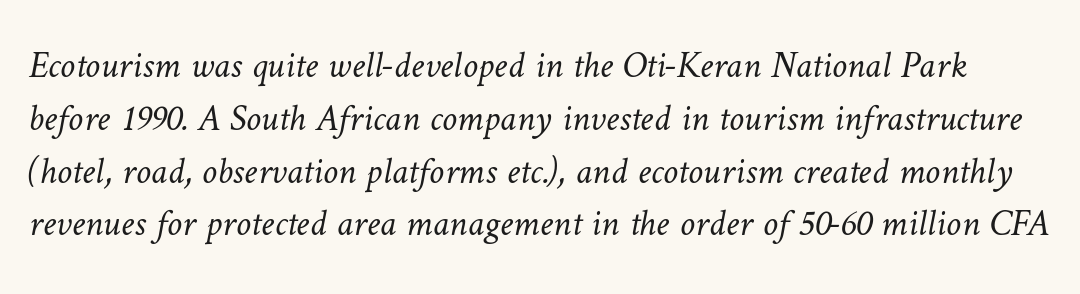
The image shows 38 px light type; set normal line spacing (1.39x), normal letter spacing, not underlined; low stroke contrast and a medium x-height.
